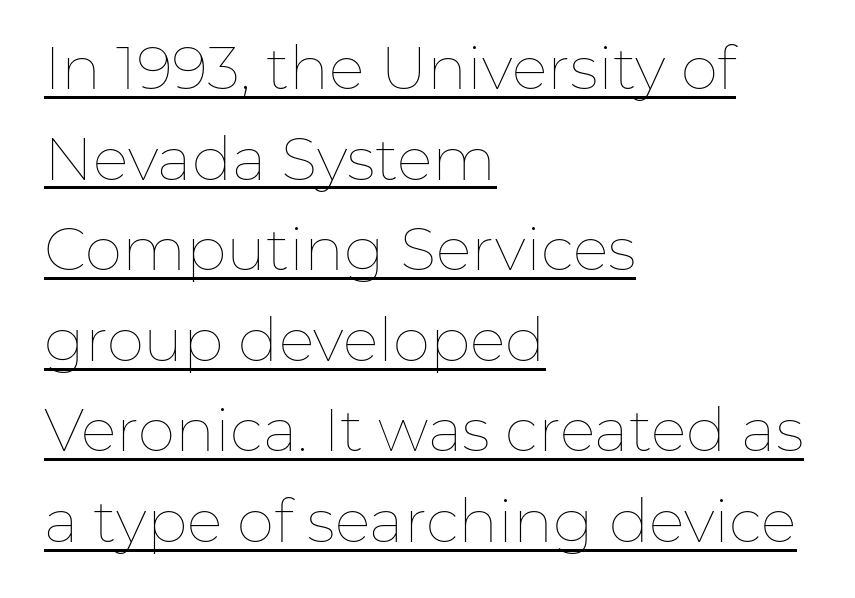
Weight: in the light-to-regular range. The designer left line spacing at the default. Horizontal alignment here is leftward, the default for most running prose. Ordinary non-slanted type is in use. Varying glyph widths throughout — classic text-font behaviour. The face used here appears with an underline applied.
